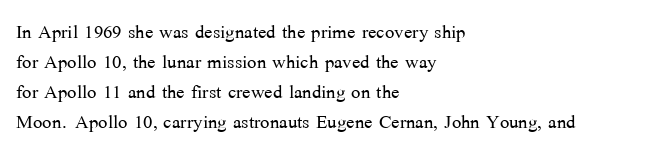
{"italic": "no", "bold": "no", "underline": "no", "align": "left", "line_spacing_ratio": 1.2, "letter_spacing": "normal", "letter_spacing_em": 0.0, "glyph_px": 25}
